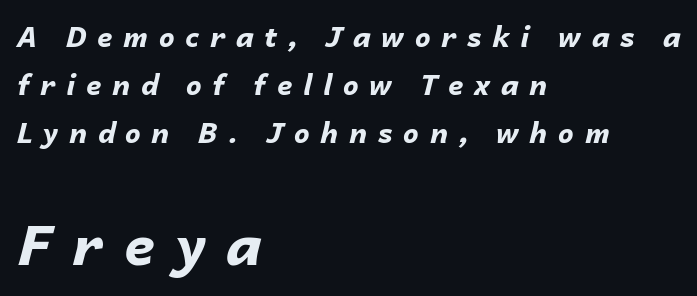
Q: Is the text bold? A: Yes.
Q: Is the text italic (slanted)? A: Yes, it leans right by about 14 degrees.
Q: Is the text underlined? A: No.
Q: How is the paragraph aligned? A: Left-aligned.
Q: Is the spacing between letters normal or unusually wide? A: Unusually wide.
Q: Which block of text is set in a larger size, the first (top) or the second (bottom)? A: The second (bottom) one.
Q: Width (condensed, normal, or wide)? A: Normal.
Q: Stroke contrast? A: Low.
Q: x-height? A: Medium.
Q: Monospaced? A: No.
